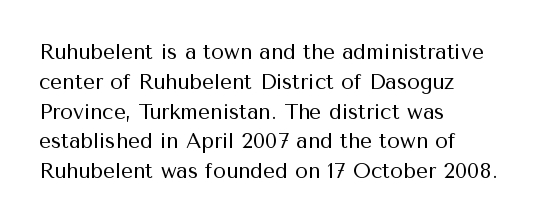
Quick note: interline space is typical. Nothing unusual about the tracking: characters are spaced as the font intends. Unmarked baselines from the first word to the last. No italicization has been applied; the sample stays upright.
